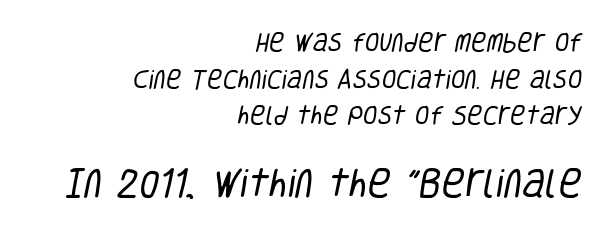
The image shows 32 px regular-weight, condensed sans-serif type; set right-aligned, line spacing 1.74x, normal letter spacing, not underlined; the second (bottom) block is 1.52x larger; low stroke contrast and a large x-height.
